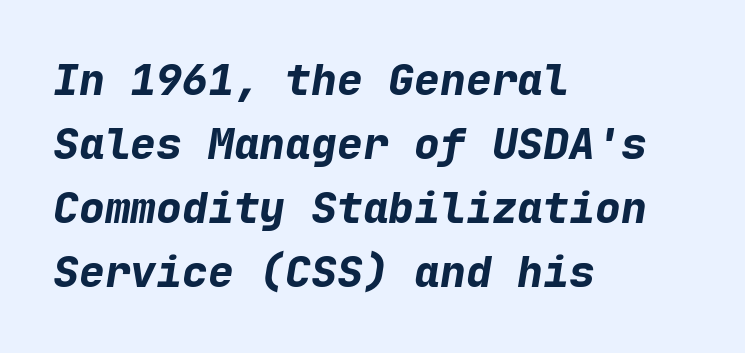
Plain, unruled lines of type. Each letter, wide or thin by design, is forced into the same width here. Look at the stroke-to-counter ratio: heavy, a bold. These lines keep a tight, regular rhythm from letter to letter. Casual observation: everything's shoved over to the left. Horizontal bands of white between lines are of average thickness.
